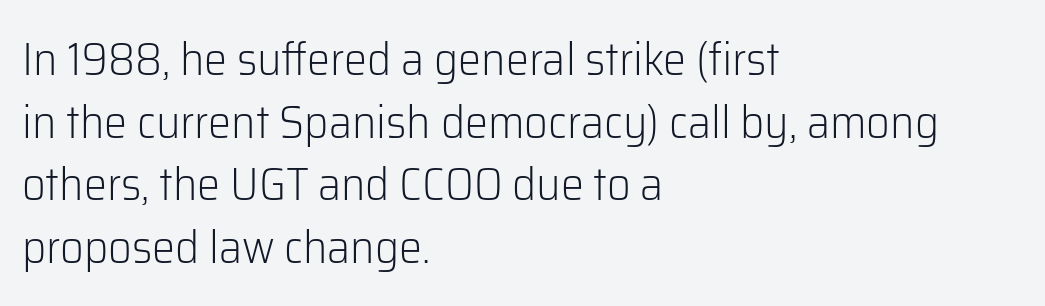
The glyphs in this specimen are sans serif. Posture: straight, roman, zero tilt. No chunkiness to these letters — they're not bold. The paragraph shown leans on its left margin.
